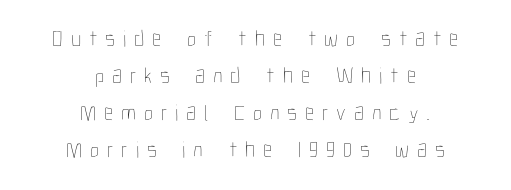
Q: Is the text bold? A: No.
Q: Is the text italic (slanted)? A: No, it is upright.
Q: Is the text underlined? A: No.
Q: How is the paragraph aligned? A: Centered.
Q: Is the spacing between letters normal or unusually wide? A: Unusually wide.
Q: Is the spacing between lines tight, normal or loose? A: Normal.
